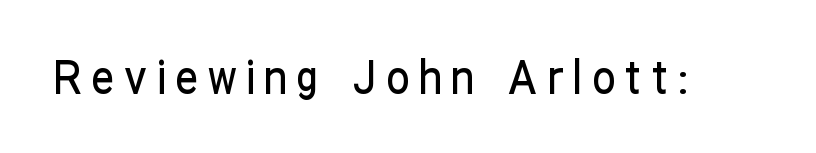
Q: Is the text italic (slanted)? A: No, it is upright.
Q: Is the typeface a serif or a sans-serif typeface? A: Sans-serif.
Q: Is the text underlined? A: No.
Q: Is the spacing between letters normal or unusually wide? A: Unusually wide.
Q: Width (condensed, normal, or wide)? A: Condensed.
Q: Stroke contrast? A: Low.
Q: x-height? A: Medium.
Q: Monospaced? A: No.
